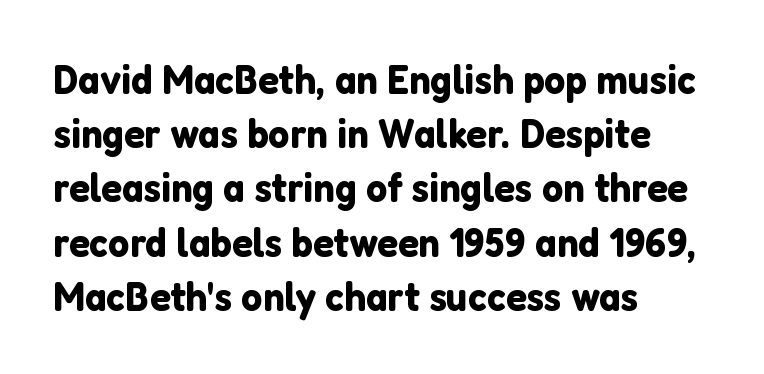
The image shows 42 px sans-serif type, upright; set left-aligned, normal line spacing (1.29x), normal letter spacing, not underlined; low stroke contrast and a medium x-height.
